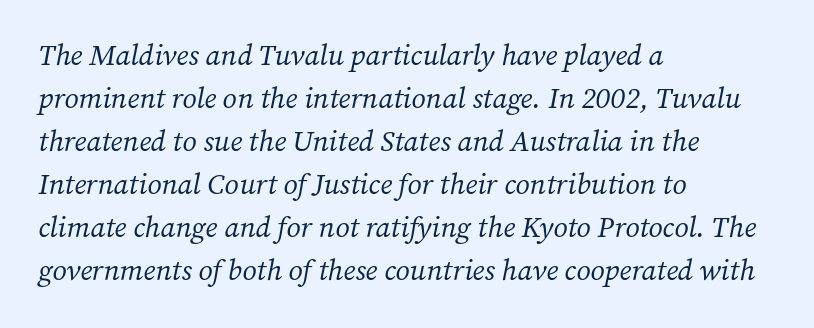
Q: Is the text bold? A: No.
Q: Is the text italic (slanted)? A: Yes, it leans right by about 12 degrees.
Q: Is the typeface a serif or a sans-serif typeface? A: Serif.
Q: Is the text underlined? A: No.
Q: How is the paragraph aligned? A: Left-aligned.
Q: Is the spacing between letters normal or unusually wide? A: Normal.
Q: Is the spacing between lines tight, normal or loose? A: Normal.
Q: Width (condensed, normal, or wide)? A: Normal.
Q: Stroke contrast? A: Medium.
Q: x-height? A: Medium.
Q: Monospaced? A: No.
